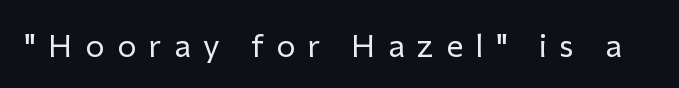
{"serif": "no", "italic": "no", "bold": "no", "weight": "regular", "width": "normal", "stroke_contrast": "low", "x_height": "medium", "monospaced": "no", "underline": "no", "letter_spacing": "wide", "letter_spacing_em": 0.39, "glyph_px": 32}
